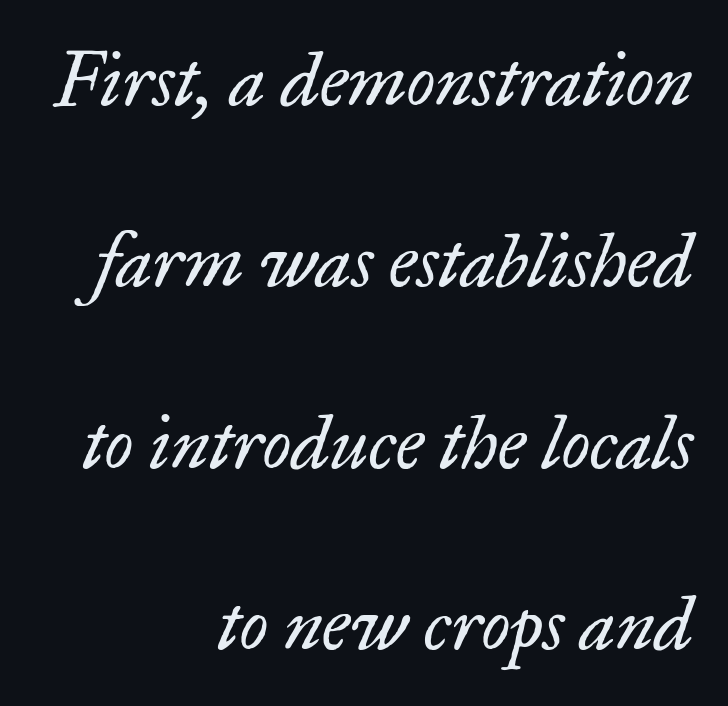
Descenders are the only things crossing below the line. The passage shown is not bold in any degree. Character widths vary here, with narrow letters taking less room than wide ones. Observe the serifs anchoring each vertical stroke in this sample. Leftover space on each line is placed entirely before the opening word. Characters are canted at an angle relative to the baseline's perpendicular.
